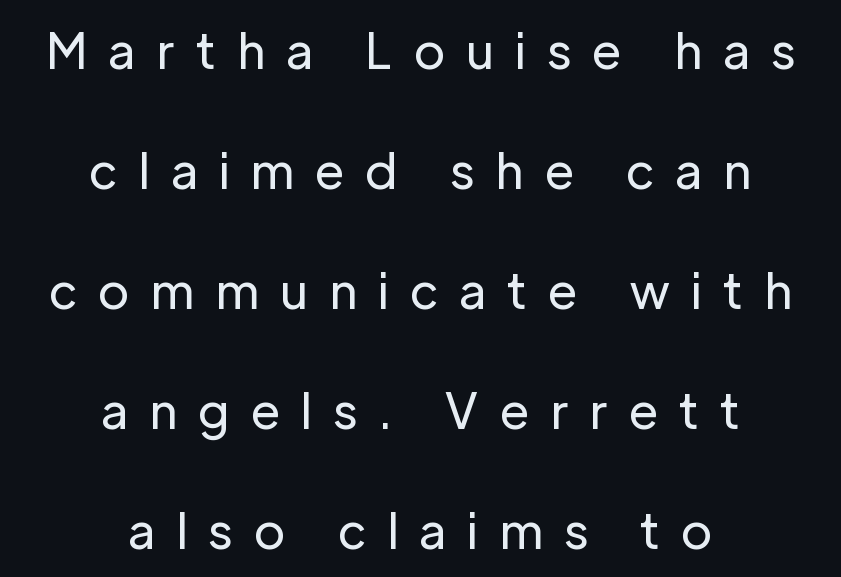
{"serif": "no", "italic": "no", "bold": "no", "weight": "regular", "width": "normal", "stroke_contrast": "low", "x_height": "medium", "monospaced": "no", "underline": "no", "align": "center", "line_spacing": "loose", "line_spacing_ratio": 2.5, "letter_spacing": "wide", "letter_spacing_em": 0.43, "glyph_px": 48}
